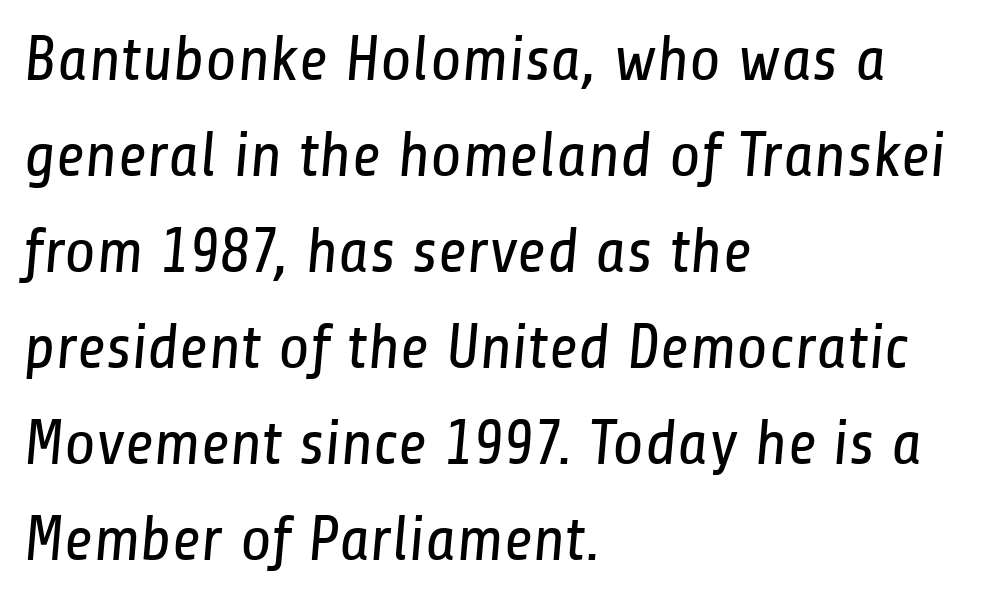
Q: Is the text bold? A: No.
Q: Is the typeface a serif or a sans-serif typeface? A: Sans-serif.
Q: Is the text underlined? A: No.
Q: How is the paragraph aligned? A: Left-aligned.
Q: Is the spacing between letters normal or unusually wide? A: Normal.
Q: Is the spacing between lines tight, normal or loose? A: Normal.
Q: Width (condensed, normal, or wide)? A: Condensed.
Q: Stroke contrast? A: Low.
Q: x-height? A: Medium.
Q: Monospaced? A: No.
